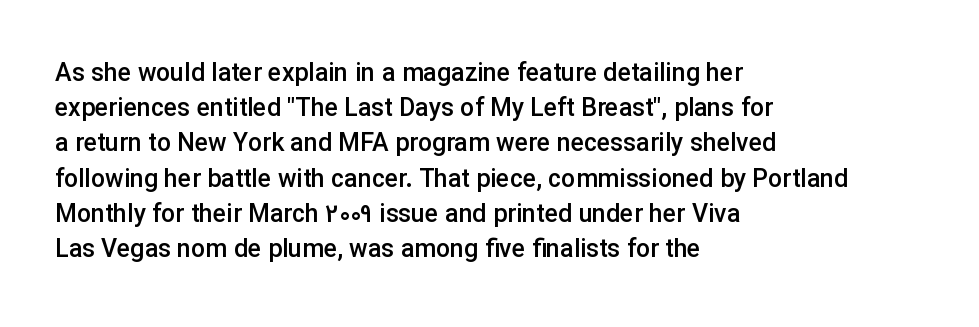
Q: Is the text bold? A: Semi-bold.
Q: Is the text italic (slanted)? A: No, it is upright.
Q: Is the text underlined? A: No.
Q: How is the paragraph aligned? A: Left-aligned.
Q: Is the spacing between letters normal or unusually wide? A: Normal.
Q: Is the spacing between lines tight, normal or loose? A: Normal.
